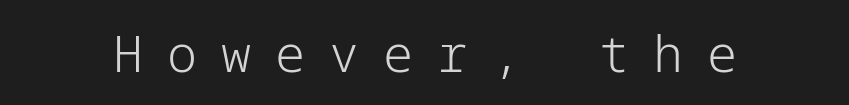
{"serif": "no", "italic": "no", "bold": "no", "weight": "light", "width": "normal", "stroke_contrast": "low", "x_height": "medium", "underline": "no", "letter_spacing": "wide", "letter_spacing_em": 0.48, "glyph_px": 50}
